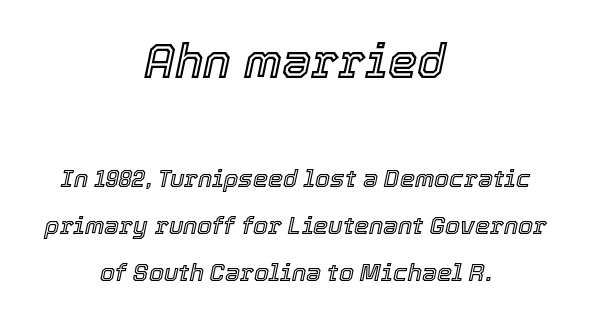
The image shows 47 px text type, italic (leaning right); set centered, loose line spacing (1.96x), normal letter spacing, not underlined; the first (top) block is 1.96x larger; a medium x-height.
